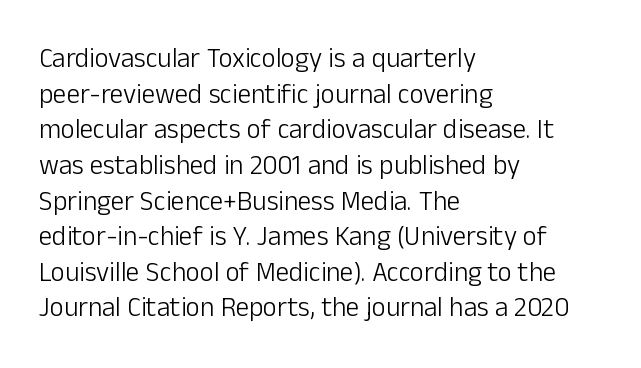
{"italic": "no", "bold": "no", "underline": "no", "align": "left", "line_spacing": "normal", "line_spacing_ratio": 1.32, "letter_spacing": "normal", "letter_spacing_em": 0.0, "glyph_px": 27}
